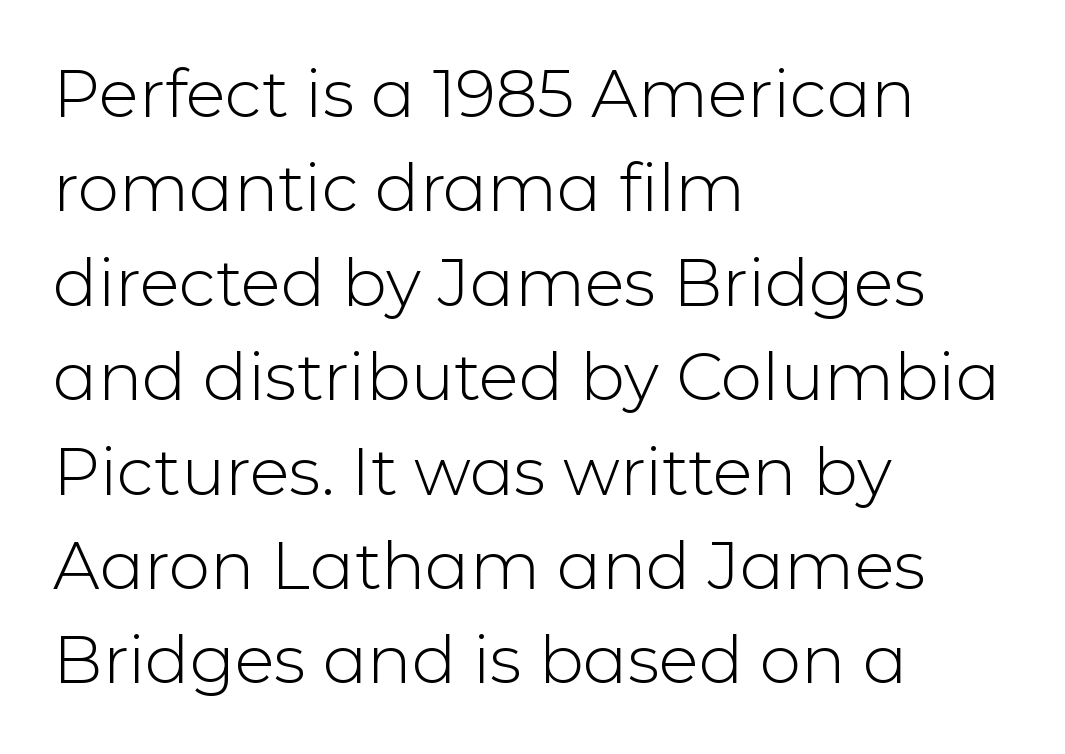
{"serif": "no", "italic": "no", "bold": "no", "weight": "light", "width": "normal", "stroke_contrast": "low", "x_height": "medium", "monospaced": "no", "underline": "no", "align": "left", "line_spacing": "normal", "line_spacing_ratio": 1.43, "letter_spacing": "normal", "letter_spacing_em": 0.0, "glyph_px": 66}
